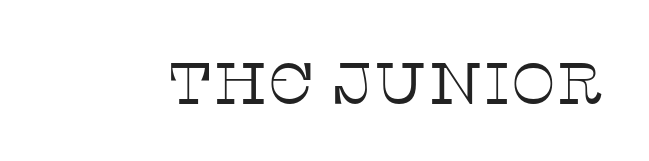
{"serif": "yes", "italic": "no", "bold": "no", "weight": "thin", "width": "normal", "stroke_contrast": "low", "x_height": "large", "monospaced": "no", "underline": "no", "letter_spacing": "normal", "letter_spacing_em": 0.0, "glyph_px": 59}
